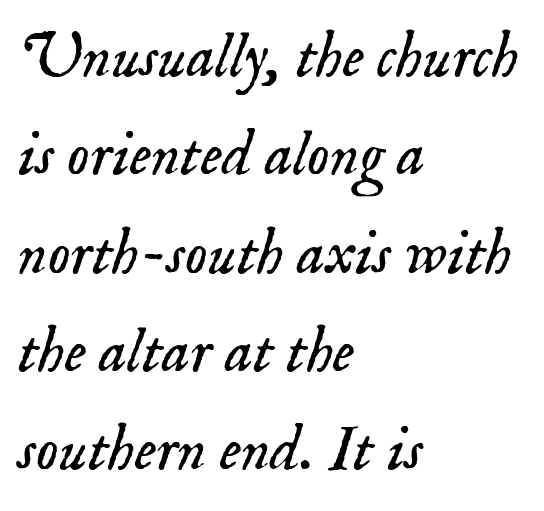
These lines are rendered in a variable-pitch font. Notice how the passage keeps a crisp vertical edge on the left only. The letters carry serifs — small finishing strokes at the ends of their stems. A typesetter would mark this as italic.
